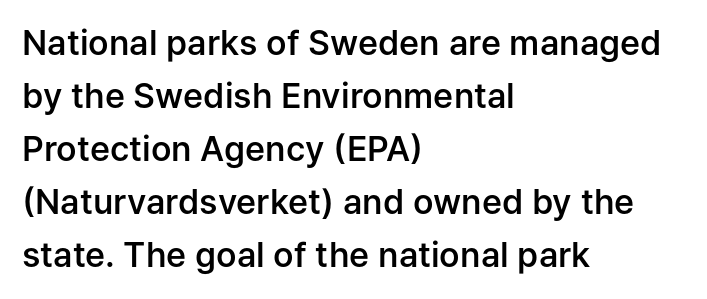
The image shows 34 px semibold sans-serif type, upright; set left-aligned, normal line spacing (1.56x), normal letter spacing, not underlined; low stroke contrast and a medium x-height.
